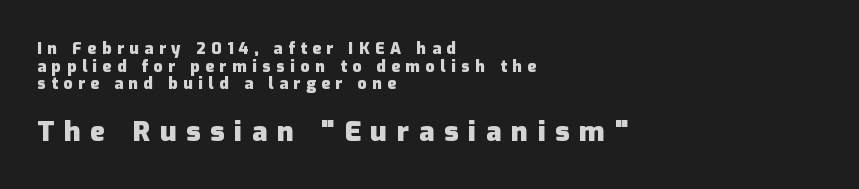
{"serif": "no", "italic": "no", "bold": "yes", "weight": "heavy", "width": "normal", "stroke_contrast": "low", "x_height": "medium", "monospaced": "no", "underline": "no", "align": "left", "line_spacing": "tight", "line_spacing_ratio": 1.1, "letter_spacing": "wide", "letter_spacing_em": 0.35, "larger_block": "second", "size_ratio": 1.75, "glyph_px": 28}
